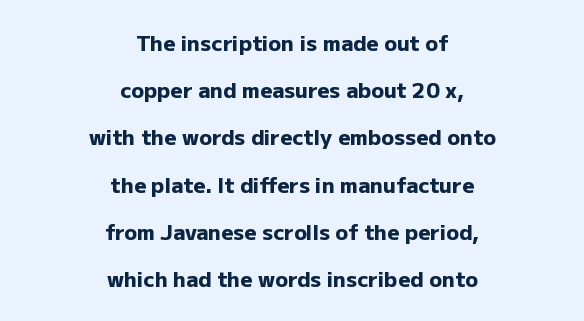
Does the copy run flush right? No — it is centered line by line. One glance says open: line gaps are wider than usual. The lettering stays uniformly vertical, giving the passage a roman look. The baseline area is clear. Does the weight exceed regular? Yes, all the way to bold.
